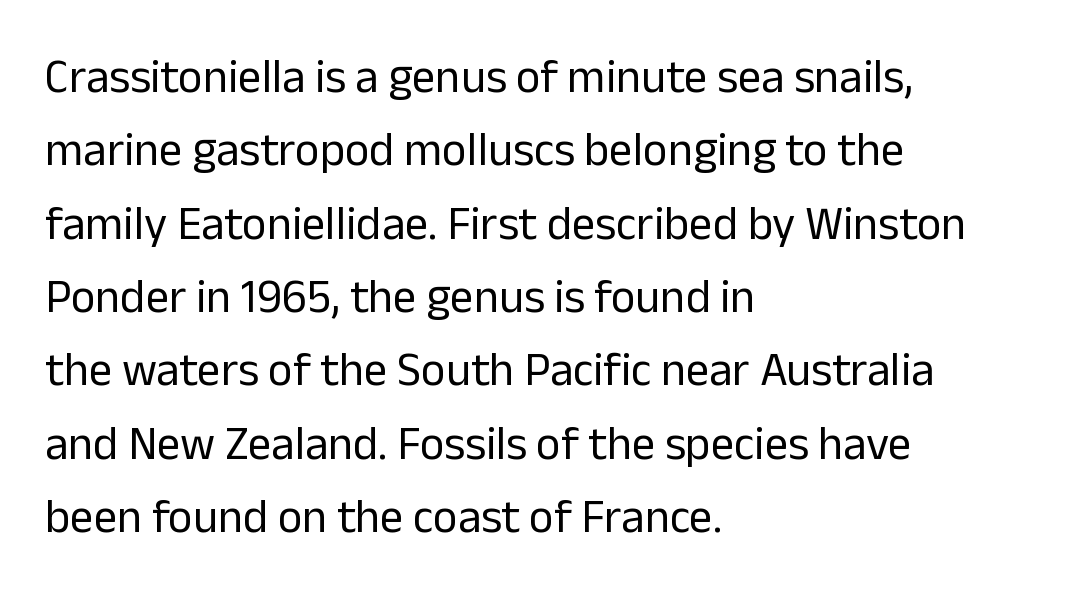
Q: Is the text bold? A: No.
Q: Is the text italic (slanted)? A: No, it is upright.
Q: Is the typeface a serif or a sans-serif typeface? A: Sans-serif.
Q: Is the text underlined? A: No.
Q: How is the paragraph aligned? A: Left-aligned.
Q: Is the spacing between letters normal or unusually wide? A: Normal.
Q: Is the spacing between lines tight, normal or loose? A: Normal.
Q: Width (condensed, normal, or wide)? A: Normal.
Q: Stroke contrast? A: Low.
Q: x-height? A: Medium.
Q: Monospaced? A: No.
